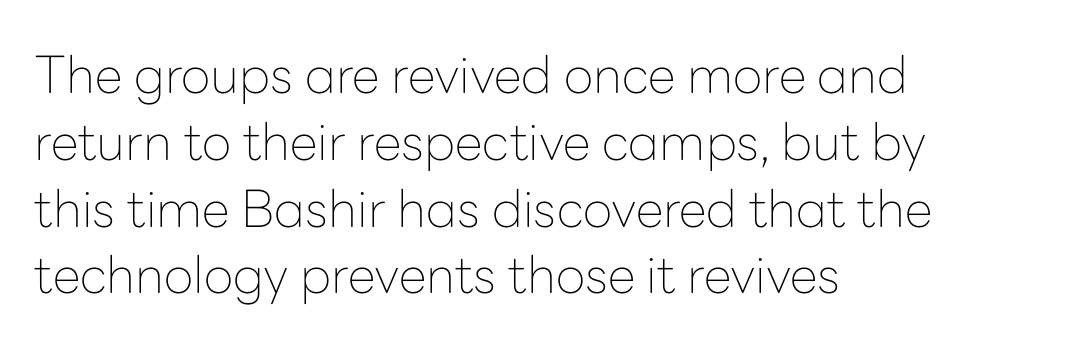
Q: Is the text bold? A: No.
Q: Is the text italic (slanted)? A: No, it is upright.
Q: Is the typeface a serif or a sans-serif typeface? A: Sans-serif.
Q: Is the text underlined? A: No.
Q: How is the paragraph aligned? A: Left-aligned.
Q: Is the spacing between letters normal or unusually wide? A: Normal.
Q: Is the spacing between lines tight, normal or loose? A: Normal.
Q: Width (condensed, normal, or wide)? A: Normal.
Q: Stroke contrast? A: Low.
Q: x-height? A: Medium.
Q: Monospaced? A: No.
